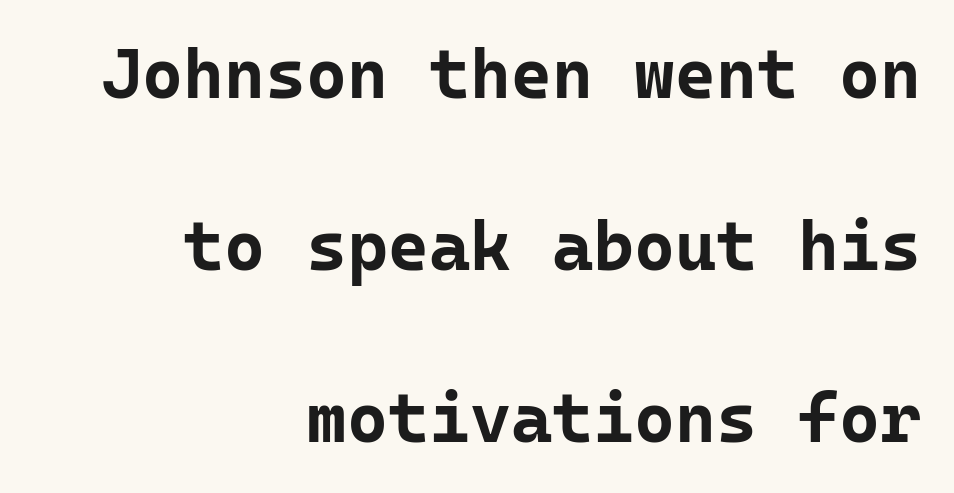
Lines of text with bare space underneath. The horizontal fit of the characters is conventional and even. Do the characters align in a grid? Yes, the font is monospaced. One-word summary of the alignment: right.
